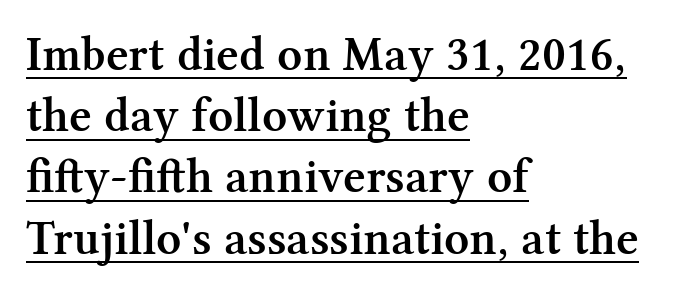
{"serif": "yes", "italic": "no", "bold": "semi", "weight": "semibold", "width": "normal", "stroke_contrast": "medium", "x_height": "medium", "monospaced": "no", "underline": "yes", "align": "left", "line_spacing": "normal", "line_spacing_ratio": 1.25, "letter_spacing": "normal", "letter_spacing_em": 0.0, "glyph_px": 49}
